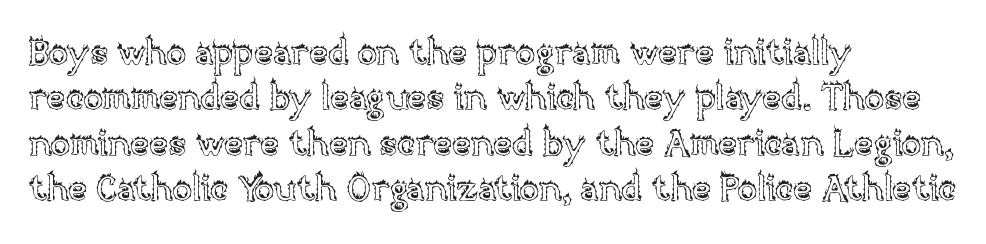
Q: Is the text italic (slanted)? A: No, it is upright.
Q: Is the text underlined? A: No.
Q: How is the paragraph aligned? A: Left-aligned.
Q: Is the spacing between letters normal or unusually wide? A: Normal.
Q: Is the spacing between lines tight, normal or loose? A: Normal.
Q: Width (condensed, normal, or wide)? A: Normal.
Q: x-height? A: Large.
Q: Monospaced? A: No.
